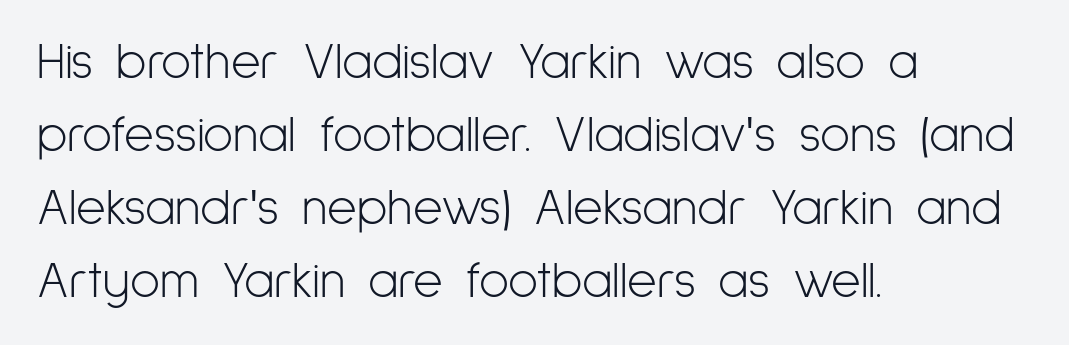
Q: Is the text bold? A: No.
Q: Is the text italic (slanted)? A: No, it is upright.
Q: Is the typeface a serif or a sans-serif typeface? A: Sans-serif.
Q: Is the text underlined? A: No.
Q: How is the paragraph aligned? A: Left-aligned.
Q: Is the spacing between letters normal or unusually wide? A: Normal.
Q: Is the spacing between lines tight, normal or loose? A: Normal.
Q: Width (condensed, normal, or wide)? A: Condensed.
Q: Stroke contrast? A: Low.
Q: x-height? A: Medium.
Q: Monospaced? A: No.
